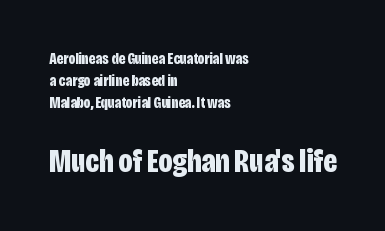
The image shows 33 px bold, condensed sans-serif type, upright; set left-aligned, normal line spacing (1.37x), normal letter spacing, not underlined; the second (bottom) block is 2.06x larger; low stroke contrast and a large x-height.
